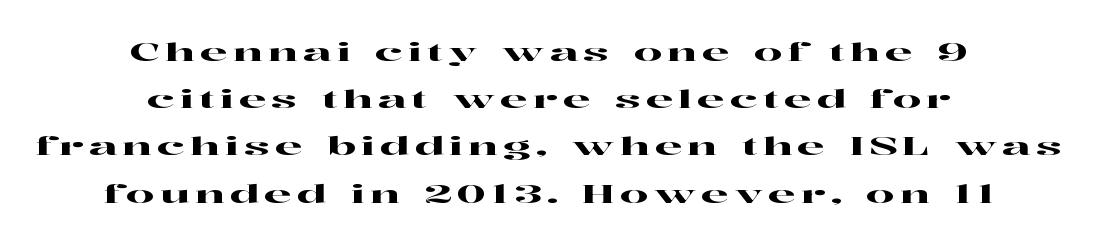
The image shows 25 px text type, upright; set centered, line spacing 1.89x, unusually wide letter spacing (+0.21 em), not underlined.
